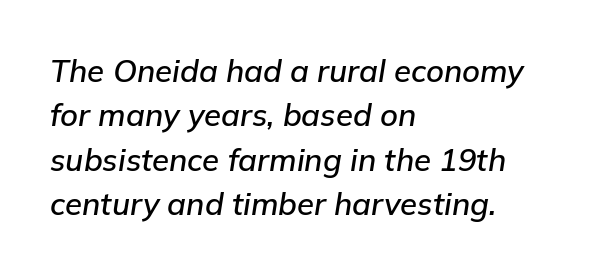
Q: Is the text italic (slanted)? A: Yes, it leans right by about 9 degrees.
Q: Is the text underlined? A: No.
Q: How is the paragraph aligned? A: Left-aligned.
Q: Is the spacing between letters normal or unusually wide? A: Normal.
Q: Is the spacing between lines tight, normal or loose? A: Normal.
Q: Width (condensed, normal, or wide)? A: Normal.
Q: Stroke contrast? A: Low.
Q: x-height? A: Medium.
Q: Monospaced? A: No.
